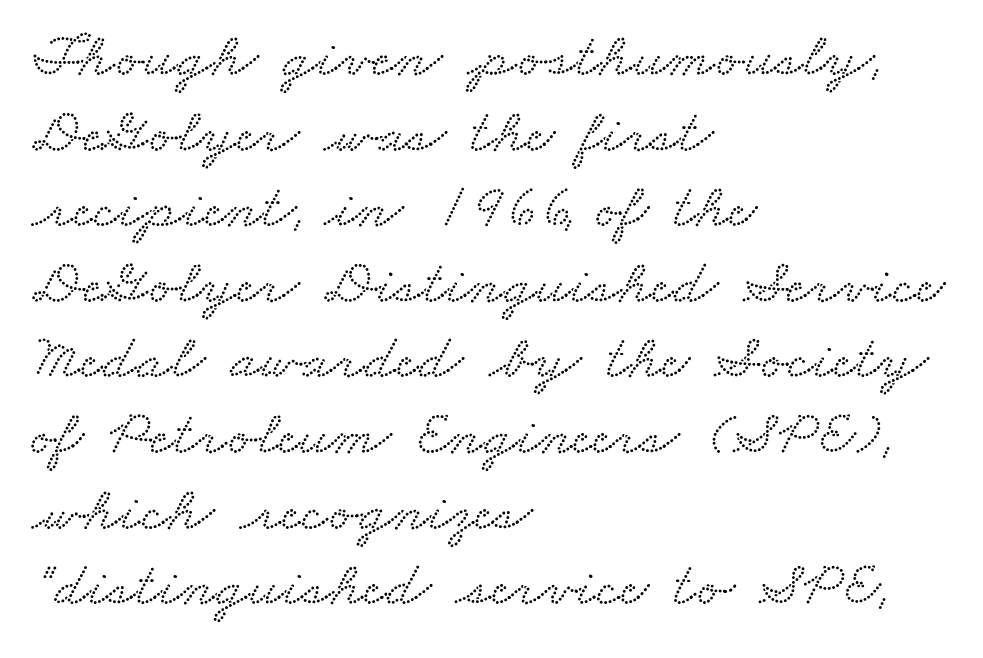
The string is rendered with underlining switched off. Each word holds together tightly as a unit, with standard inter-letter gaps. If you drew a ruler down the left edge, every line would touch it. Regarding serifs, this sample has them. Think of a printed novel: that variable character pitch is what you see here.
